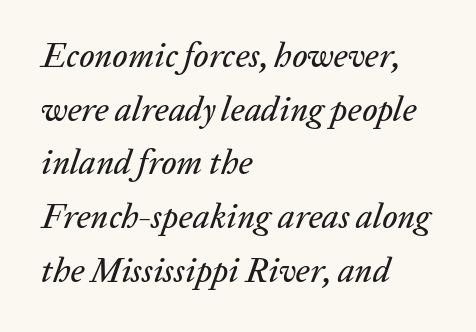
Vertical spacing — default. Layout note: lines flush left. Designer's note — italics engaged. Is the letter spacing exaggerated? No — it looks like the ordinary default. Clear beneath every line of the passage.
